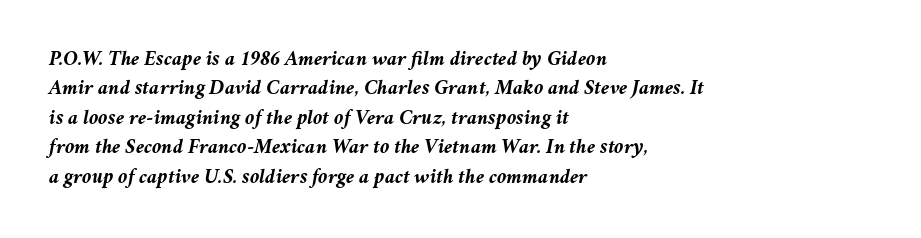
{"italic": "yes", "lean": "right", "slant_degrees": 11, "bold": "yes", "underline": "no", "align": "left", "line_spacing": "normal", "line_spacing_ratio": 1.4, "letter_spacing": "normal", "letter_spacing_em": 0.0, "glyph_px": 21}
